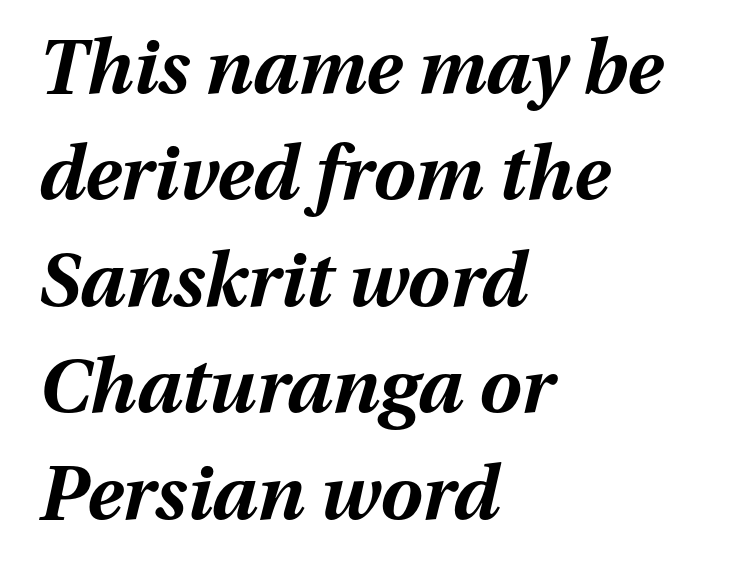
Q: Is the text bold? A: Yes.
Q: Is the text italic (slanted)? A: Yes, it leans right by about 13 degrees.
Q: Is the text underlined? A: No.
Q: How is the paragraph aligned? A: Left-aligned.
Q: Is the spacing between letters normal or unusually wide? A: Normal.
Q: Is the spacing between lines tight, normal or loose? A: Normal.
Q: Width (condensed, normal, or wide)? A: Normal.
Q: Stroke contrast? A: Medium.
Q: x-height? A: Medium.
Q: Monospaced? A: No.
